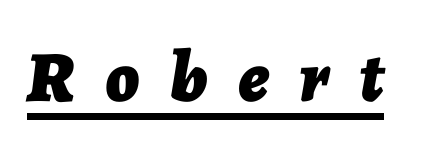
{"italic": "yes", "lean": "right", "slant_degrees": 7, "bold": "yes", "weight": "bold", "width": "normal", "stroke_contrast": "low", "x_height": "medium", "monospaced": "no", "underline": "yes", "letter_spacing": "wide", "letter_spacing_em": 0.42, "glyph_px": 72}
